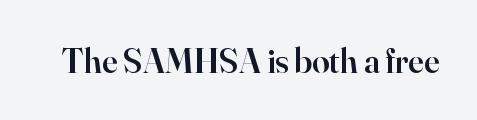
{"serif": "yes", "italic": "no", "bold": "semi", "weight": "semibold", "width": "normal", "stroke_contrast": "high", "x_height": "small", "monospaced": "no", "underline": "no", "letter_spacing": "normal", "letter_spacing_em": 0.0, "glyph_px": 35}
